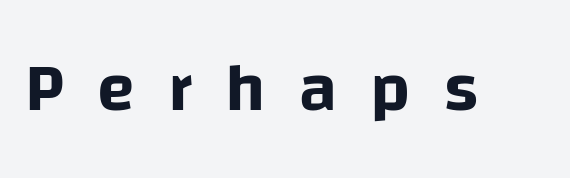
Q: Is the text italic (slanted)? A: No, it is upright.
Q: Is the typeface a serif or a sans-serif typeface? A: Sans-serif.
Q: Is the text underlined? A: No.
Q: Is the spacing between letters normal or unusually wide? A: Unusually wide.
Q: Width (condensed, normal, or wide)? A: Normal.
Q: Stroke contrast? A: Low.
Q: x-height? A: Large.
Q: Monospaced? A: No.
